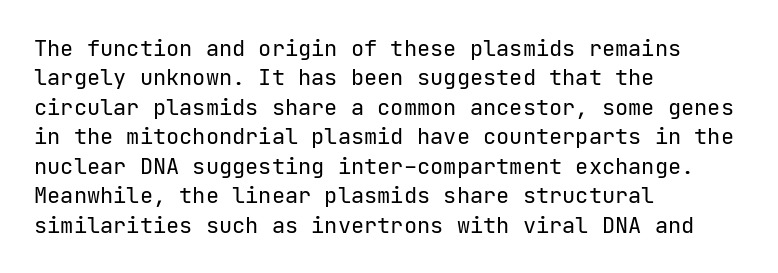
{"italic": "no", "bold": "no", "underline": "no", "align": "left", "line_spacing": "normal", "line_spacing_ratio": 1.34, "letter_spacing": "normal", "letter_spacing_em": 0.0, "glyph_px": 22}
